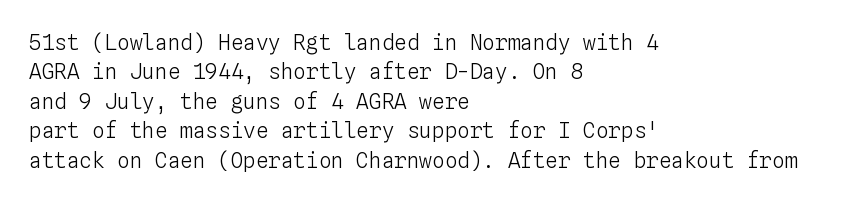
A clean baseline with only descenders dipping below it. If you drew a line through each stem, it would be perfectly vertical. Honestly, the row spacing looks completely unremarkable. Is this a heavy cut? Hardly; it is regular or lighter.
